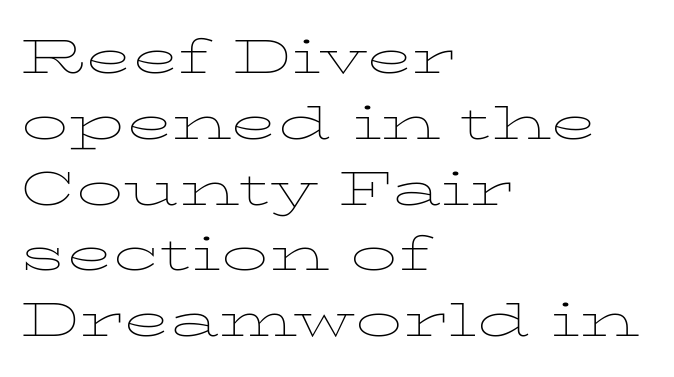
Q: Is the text bold? A: No.
Q: Is the text italic (slanted)? A: No, it is upright.
Q: Is the typeface a serif or a sans-serif typeface? A: Serif.
Q: Is the text underlined? A: No.
Q: How is the paragraph aligned? A: Left-aligned.
Q: Is the spacing between letters normal or unusually wide? A: Normal.
Q: Is the spacing between lines tight, normal or loose? A: Normal.
Q: Width (condensed, normal, or wide)? A: Wide.
Q: Stroke contrast? A: Low.
Q: x-height? A: Medium.
Q: Monospaced? A: No.
